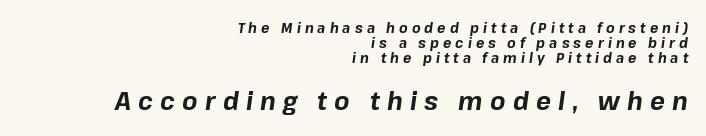
The image shows 25 px bold type, italic (leaning right); set right-aligned, tight line spacing (1.07x), unusually wide letter spacing (+0.29 em), not underlined; the second (bottom) block is 1.79x larger.
